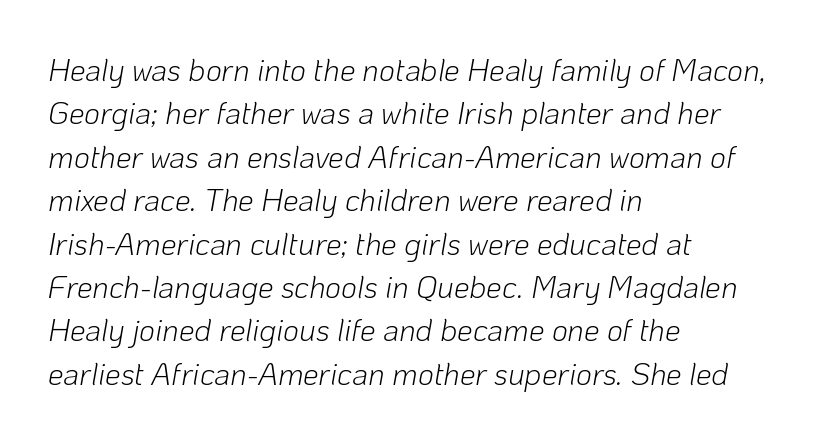
In terms of posture, this sample is oblique. Caption: face not bold, strokes unweighted. Each letter keeps its own natural width here, so spacing adapts to shape. The lines sit at an ordinary, default distance from one another. You could call the tracking neutral — neither tight nor loose.
